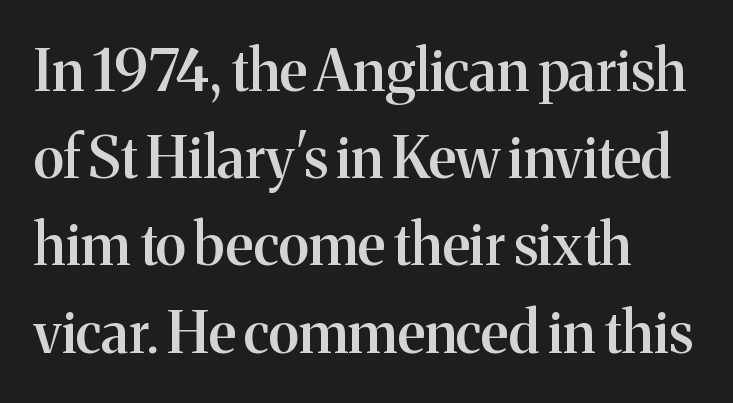
The image shows 57 px semibold serif type, upright; set left-aligned, normal line spacing (1.53x), normal letter spacing, not underlined; medium stroke contrast and a medium x-height.
